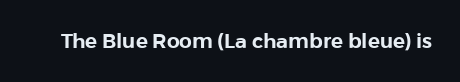
Q: Is the text italic (slanted)? A: No, it is upright.
Q: Is the text underlined? A: No.
Q: Is the spacing between letters normal or unusually wide? A: Normal.
